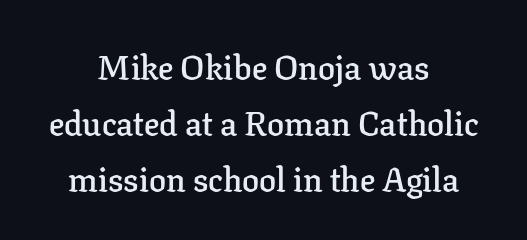
{"serif": "yes", "italic": "no", "bold": "semi", "weight": "semibold", "width": "normal", "stroke_contrast": "low", "x_height": "medium", "monospaced": "no", "underline": "no", "align": "center", "line_spacing": "normal", "line_spacing_ratio": 1.64, "letter_spacing": "normal", "letter_spacing_em": 0.0, "glyph_px": 34}
